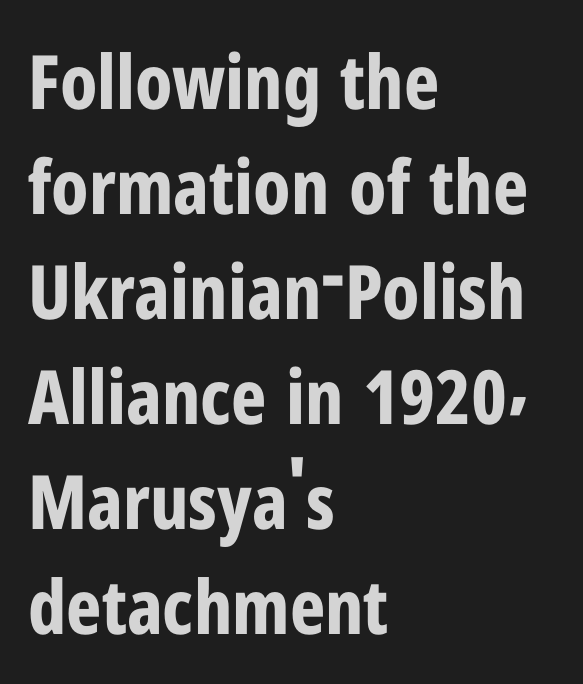
The image shows 75 px bold, condensed sans-serif type, upright; set left-aligned, normal line spacing (1.4x), normal letter spacing, not underlined; low stroke contrast and a medium x-height.
